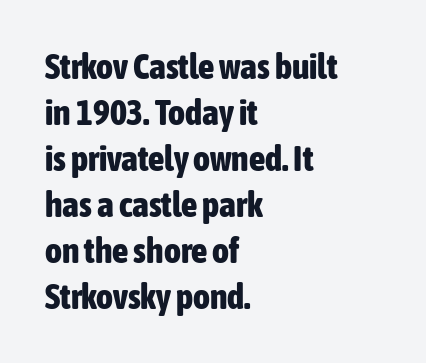
{"serif": "no", "italic": "no", "bold": "yes", "weight": "bold", "width": "condensed", "stroke_contrast": "low", "x_height": "medium", "monospaced": "no", "underline": "no", "align": "left", "line_spacing": "normal", "line_spacing_ratio": 1.28, "letter_spacing": "normal", "letter_spacing_em": 0.0, "glyph_px": 36}
